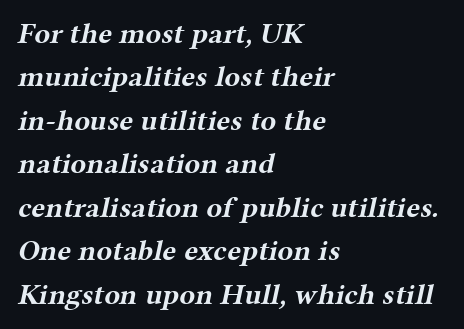
{"serif": "yes", "bold": "yes", "weight": "bold", "width": "wide", "stroke_contrast": "medium", "x_height": "medium", "monospaced": "no", "underline": "no", "align": "left", "line_spacing": "normal", "line_spacing_ratio": 1.5, "letter_spacing": "normal", "letter_spacing_em": 0.0, "glyph_px": 29}
